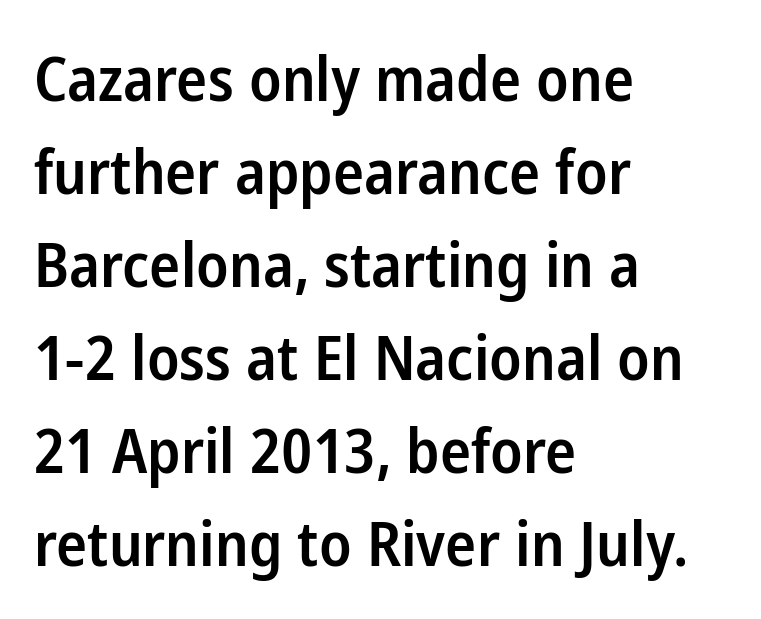
Unlike italic type, these characters show no tilt at all. This block has exactly the height ordinary leading produces. The rendering uses natural spacing where letterforms have individual widths. The lines in this sample share a left origin and differ only in where they stop.
